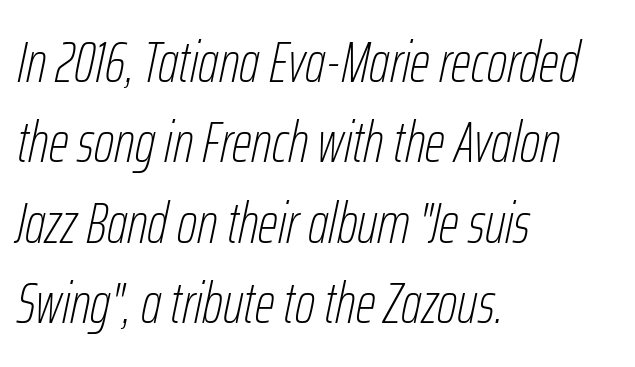
Q: Is the text bold? A: No.
Q: Is the text italic (slanted)? A: Yes, it leans right by about 12 degrees.
Q: Is the text underlined? A: No.
Q: How is the paragraph aligned? A: Left-aligned.
Q: Is the spacing between letters normal or unusually wide? A: Normal.
Q: Is the spacing between lines tight, normal or loose? A: Normal.
Q: Width (condensed, normal, or wide)? A: Condensed.
Q: Stroke contrast? A: Low.
Q: x-height? A: Medium.
Q: Monospaced? A: No.
